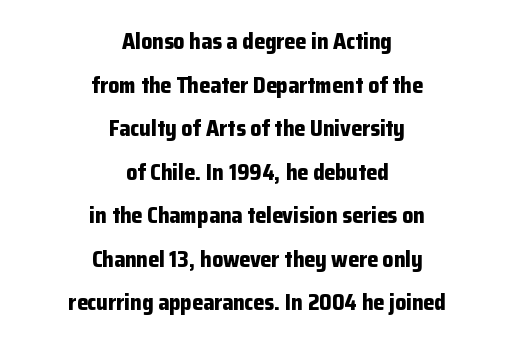
The image shows 22 px bold type, upright; set centered, loose line spacing (1.98x), normal letter spacing, not underlined.
